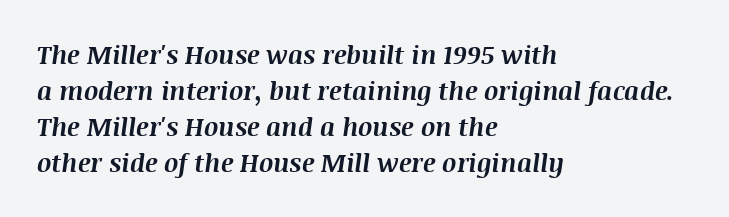
Q: Is the text bold? A: Yes.
Q: Is the text italic (slanted)? A: Yes, it leans right by about 8 degrees.
Q: Is the text underlined? A: No.
Q: How is the paragraph aligned? A: Left-aligned.
Q: Is the spacing between letters normal or unusually wide? A: Normal.
Q: Is the spacing between lines tight, normal or loose? A: Normal.
